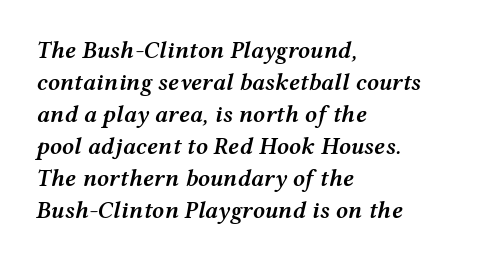
The image shows 24 px text type, italic (leaning right); set left-aligned, normal line spacing (1.33x), normal letter spacing, not underlined.
